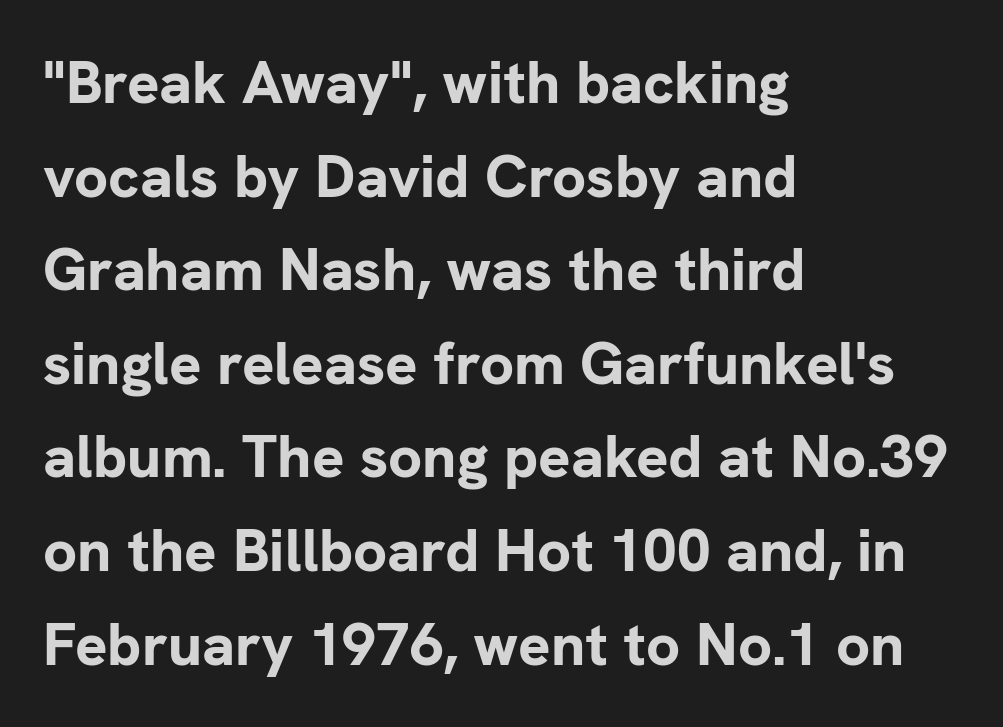
{"serif": "no", "italic": "no", "bold": "yes", "weight": "bold", "width": "normal", "stroke_contrast": "low", "x_height": "medium", "monospaced": "no", "underline": "no", "align": "left", "line_spacing": "normal", "line_spacing_ratio": 1.56, "letter_spacing": "normal", "letter_spacing_em": 0.0, "glyph_px": 60}
